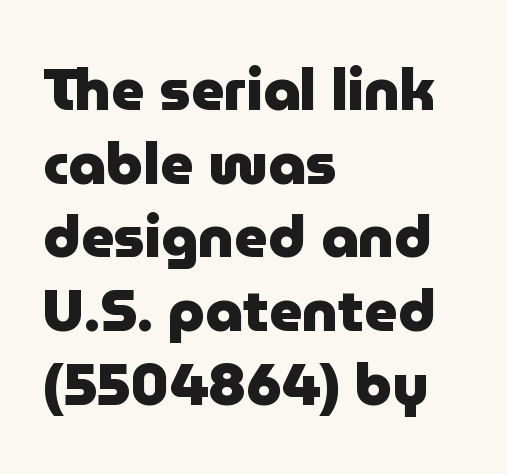
These lines are composed in type without serifs. How would I describe the line gaps? Plain and ordinary. The passage is arranged the way most books set body copy — flush left. Look at the tracking — it's just the regular setting, nothing added. Rendered with straight, roman letterforms. Plenty of ink on the page — the face is bold.
